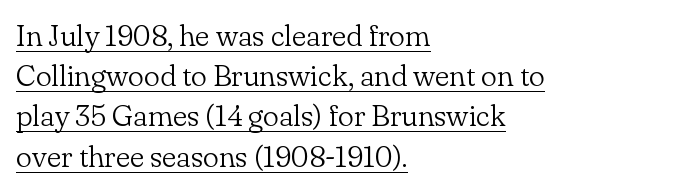
Each new line begins a customary step beneath the previous one. Underlined type. Proportional: the letters do not fall into vertical columns. Little horizontal feet cap the strokes, marking this as serif type.
